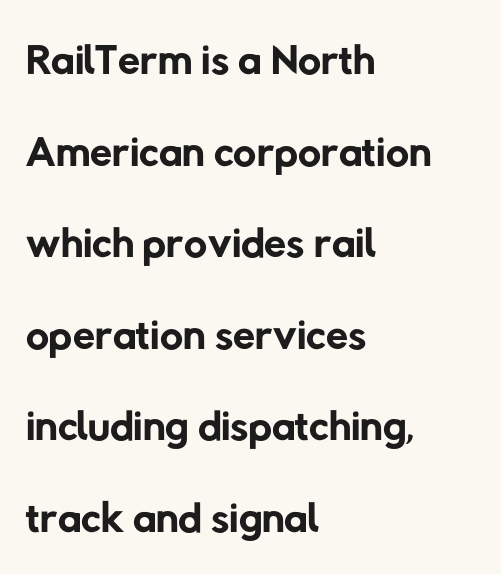
{"serif": "no", "bold": "no", "weight": "regular", "width": "normal", "stroke_contrast": "low", "x_height": "medium", "monospaced": "no", "underline": "no", "align": "left", "line_spacing": "normal", "line_spacing_ratio": 1.43, "letter_spacing": "normal", "letter_spacing_em": 0.0, "glyph_px": 64}
